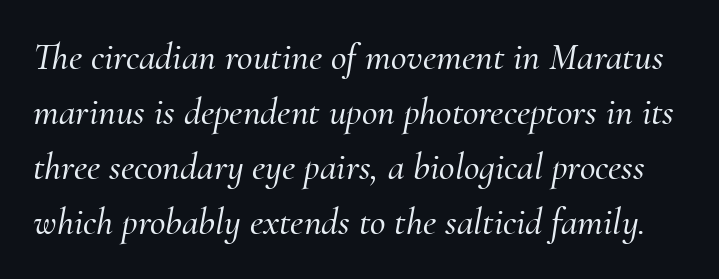
The image shows 38 px serif type, italic (leaning right); set normal line spacing (1.45x), normal letter spacing, not underlined; medium stroke contrast and a small x-height.
